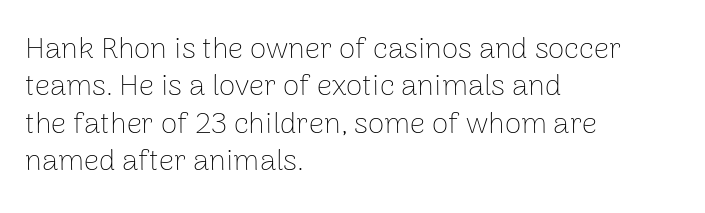
The vertical gap from one line to the next is medium. Notice how the passage keeps a crisp vertical edge on the left only. Every stem runs plumb, perpendicular to the baseline. The passage shown is typeset with a sans-serif family. Letters rest on an invisible, unmarked baseline.
